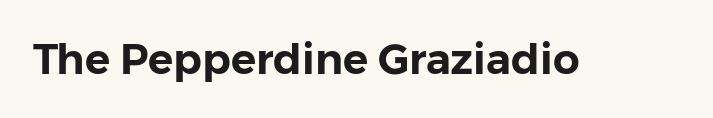
The image shows 42 px sans-serif type, upright; set normal letter spacing, not underlined; low stroke contrast and a medium x-height.
